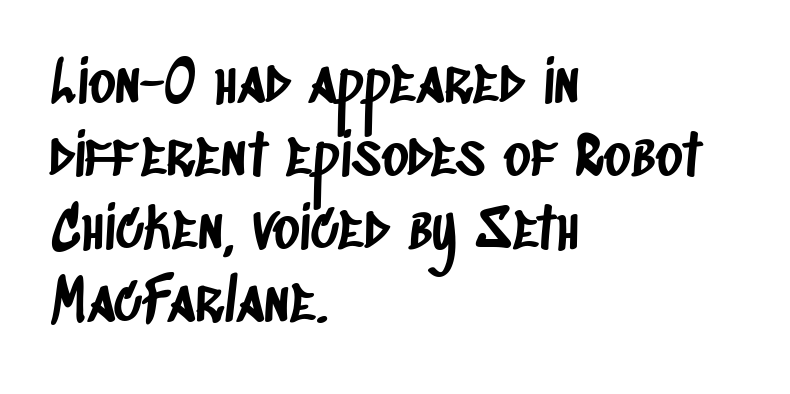
Descenders are the only things crossing below the line. Visually the block forms a straight wall on the left and a jagged coastline on the right. Students, note that the glyphs here touch the page at normal intervals. Looks like regular typesetting: each glyph gets only the width it needs.
